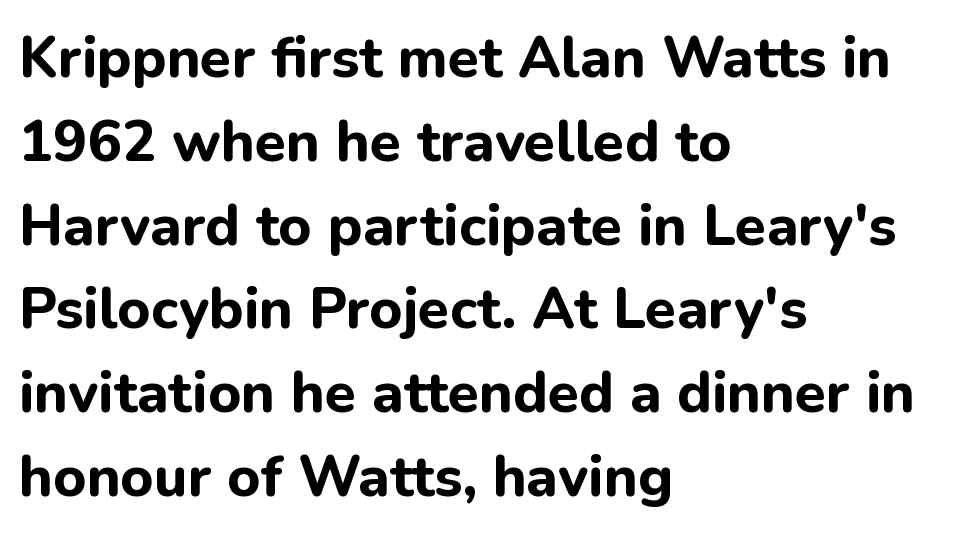
The characters look thick and weighty, a clear bold. The lines are quadded left. Nobody drew a line under any word here. The face used here is proportionally spaced, like ordinary book or web type. Tracking value appears to be zero — textbook default spacing. Unlike italic type, these characters show no tilt at all.
